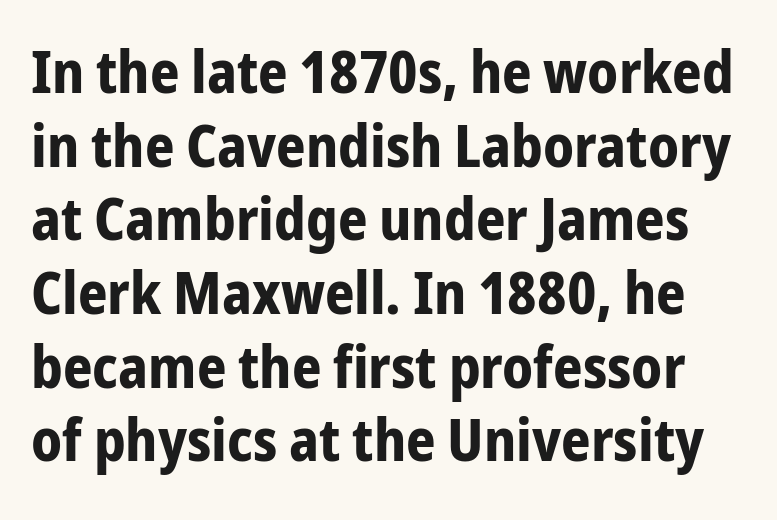
{"serif": "no", "italic": "no", "bold": "yes", "weight": "bold", "width": "condensed", "stroke_contrast": "low", "x_height": "medium", "monospaced": "no", "underline": "no", "line_spacing": "normal", "line_spacing_ratio": 1.27, "letter_spacing": "normal", "letter_spacing_em": 0.0, "glyph_px": 58}
